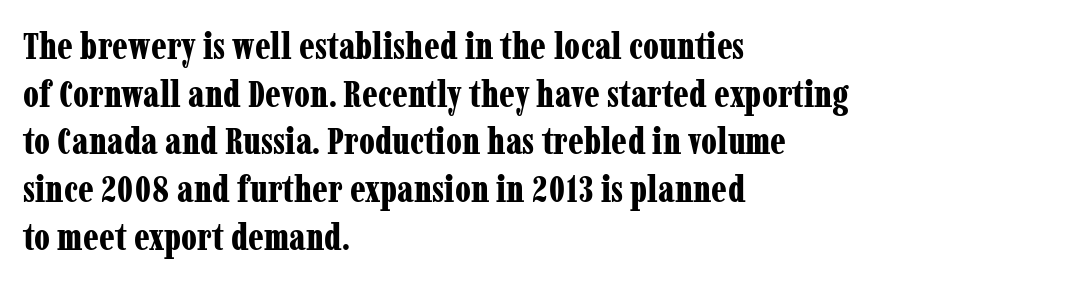
{"serif": "yes", "italic": "no", "bold": "yes", "weight": "bold", "width": "condensed", "stroke_contrast": "low", "x_height": "medium", "monospaced": "no", "underline": "no", "align": "left", "line_spacing": "normal", "line_spacing_ratio": 1.29, "letter_spacing": "normal", "letter_spacing_em": 0.0, "glyph_px": 37}
